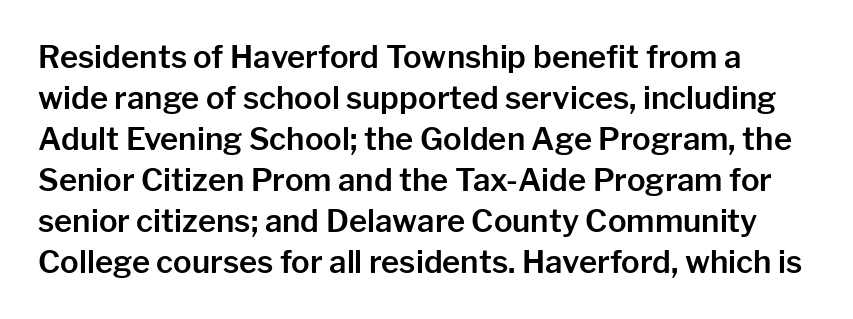
The image shows 31 px sans-serif type, upright; set normal line spacing (1.32x), normal letter spacing, not underlined; low stroke contrast and a medium x-height.
